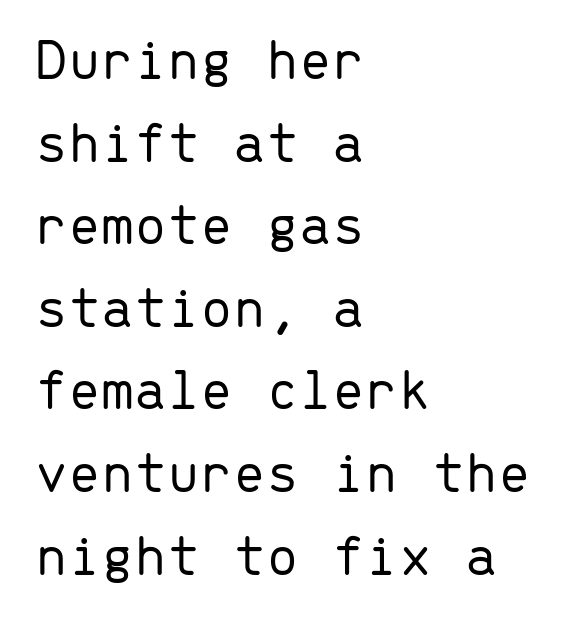
{"serif": "no", "italic": "no", "bold": "no", "weight": "light", "width": "normal", "stroke_contrast": "low", "x_height": "medium", "monospaced": "yes", "underline": "no", "align": "left", "line_spacing": "normal", "line_spacing_ratio": 1.4, "letter_spacing": "normal", "letter_spacing_em": 0.0, "glyph_px": 59}
